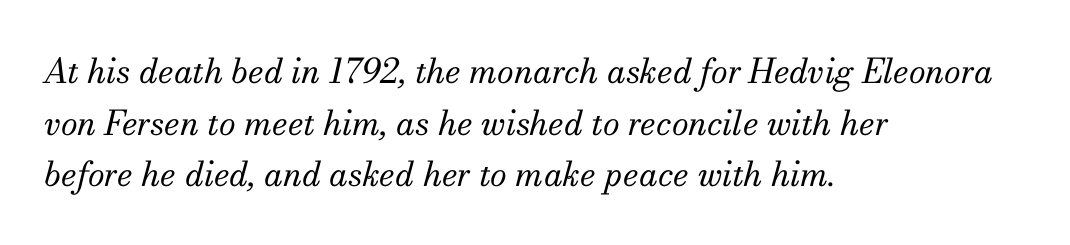
The image shows 34 px regular-weight serif type, italic (leaning right); set left-aligned, normal line spacing (1.52x), normal letter spacing, not underlined; medium stroke contrast and a small x-height.
